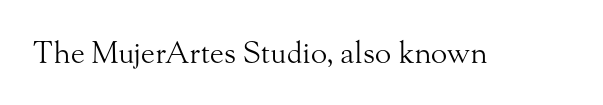
{"serif": "yes", "italic": "no", "bold": "no", "weight": "light", "width": "normal", "stroke_contrast": "medium", "x_height": "small", "monospaced": "no", "underline": "no", "letter_spacing": "normal", "letter_spacing_em": 0.0, "glyph_px": 30}
